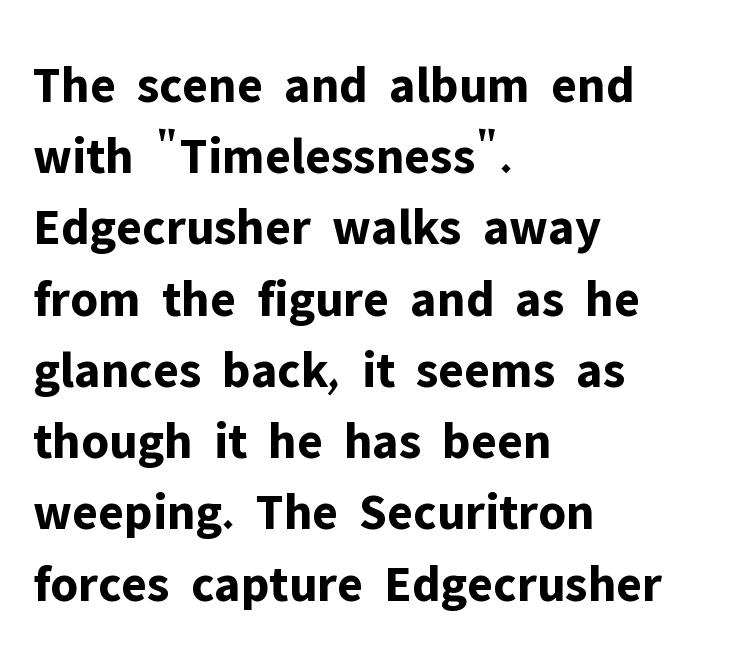
The lettering holds an erect, upright posture throughout. No extra tracking has been applied to these lines. Look at the bottom of the vertical strokes: they stop flat, with no serifs. Lines of text with bare space underneath. Where is the straight margin? On the left. Its strokes are broad and dark, the hallmark of bold type.
